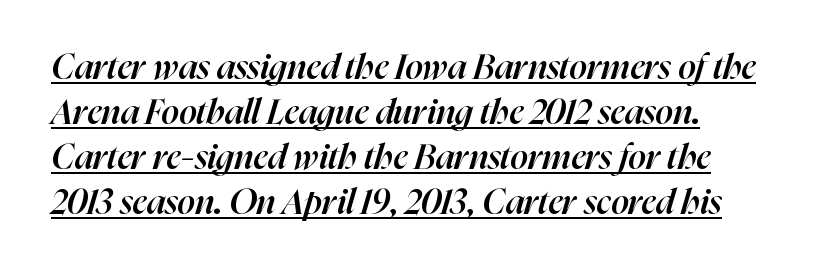
Q: Is the text bold? A: Semi-bold.
Q: Is the text italic (slanted)? A: Yes, it leans right by about 16 degrees.
Q: Is the text underlined? A: Yes.
Q: Is the spacing between letters normal or unusually wide? A: Normal.
Q: Is the spacing between lines tight, normal or loose? A: Normal.
Q: Width (condensed, normal, or wide)? A: Normal.
Q: Stroke contrast? A: High.
Q: x-height? A: Medium.
Q: Monospaced? A: No.
